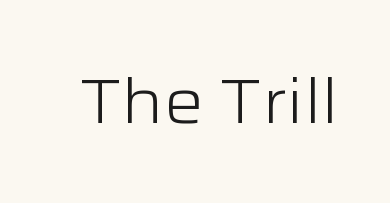
The image shows 62 px light, wide sans-serif type, upright; set normal letter spacing, not underlined; low stroke contrast and a medium x-height.
